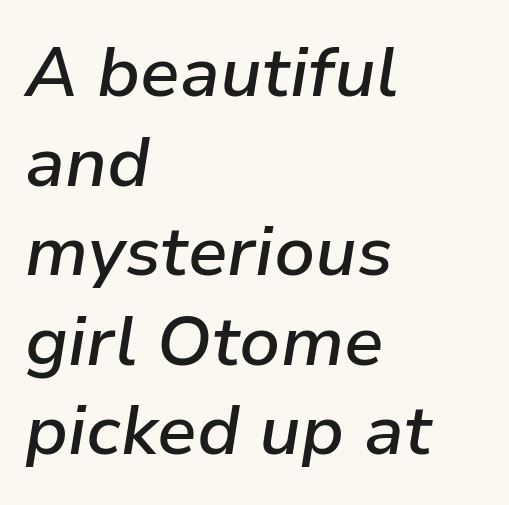
{"italic": "yes", "lean": "right", "slant_degrees": 9, "bold": "semi", "weight": "semibold", "width": "normal", "stroke_contrast": "low", "x_height": "medium", "monospaced": "no", "underline": "no", "align": "left", "line_spacing": "normal", "line_spacing_ratio": 1.28, "letter_spacing": "normal", "letter_spacing_em": 0.0, "glyph_px": 70}
